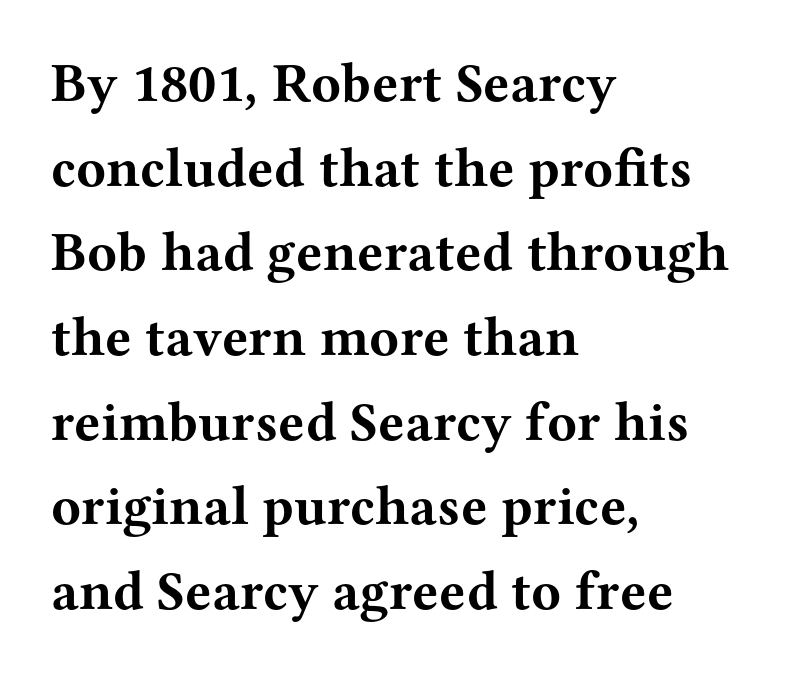
Q: Is the text bold? A: Yes.
Q: Is the text italic (slanted)? A: No, it is upright.
Q: Is the typeface a serif or a sans-serif typeface? A: Serif.
Q: Is the text underlined? A: No.
Q: How is the paragraph aligned? A: Left-aligned.
Q: Is the spacing between letters normal or unusually wide? A: Normal.
Q: Is the spacing between lines tight, normal or loose? A: Normal.
Q: Width (condensed, normal, or wide)? A: Wide.
Q: Stroke contrast? A: Medium.
Q: x-height? A: Medium.
Q: Monospaced? A: No.
